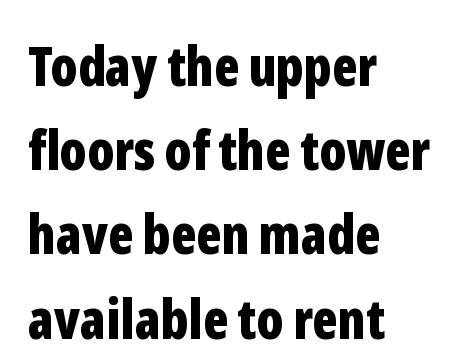
The image shows 54 px bold, condensed sans-serif type, upright; set left-aligned, normal line spacing (1.56x), normal letter spacing, not underlined; low stroke contrast and a medium x-height.
